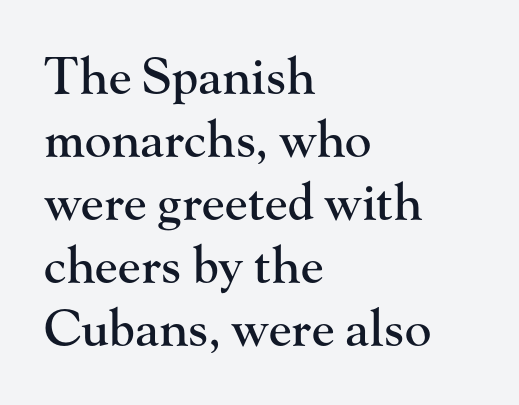
When letters stand straight like this, we call the style roman or upright. This sample is left-justified, so line endings fall wherever the words run out. The specimen omits any rule beneath the text block's lines. You can tell from the footed stems that serif type was used. Do the characters align in a grid? No, the font is proportional.
